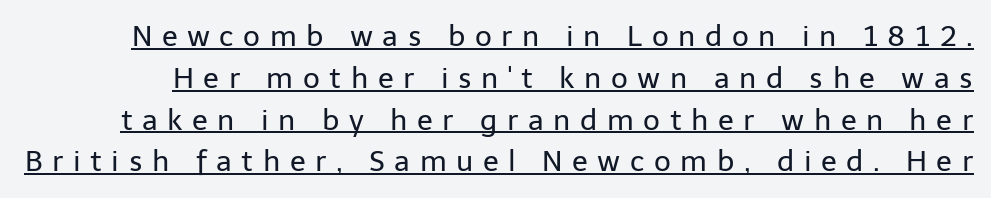
The specimen includes a rule beneath the text block's lines. Unlike italic type, these characters show no tilt at all. These lines are composed in type without serifs. The line texture is sparse and dotted thanks to wide tracking. Whoever set this chose a conventional vertical rhythm. Unbolded letterforms with no extra heft.
